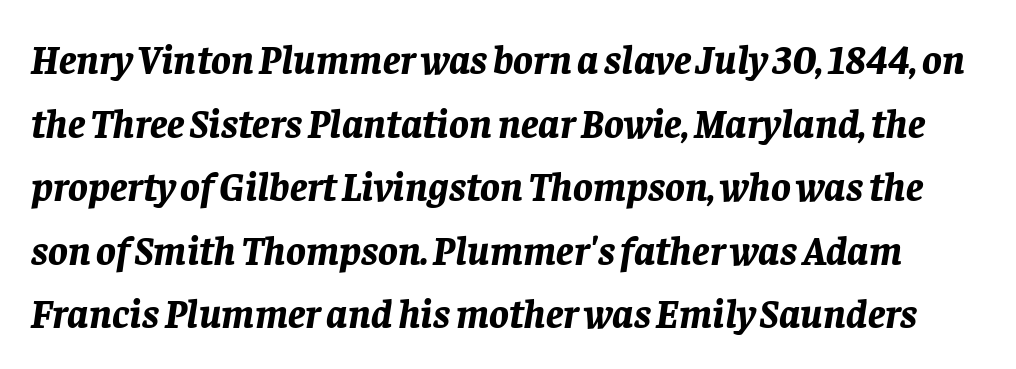
{"italic": "yes", "lean": "right", "slant_degrees": 8, "bold": "yes", "weight": "bold", "width": "normal", "stroke_contrast": "low", "x_height": "large", "monospaced": "no", "underline": "no", "line_spacing": "normal", "line_spacing_ratio": 1.55, "letter_spacing": "normal", "letter_spacing_em": 0.0, "glyph_px": 41}
